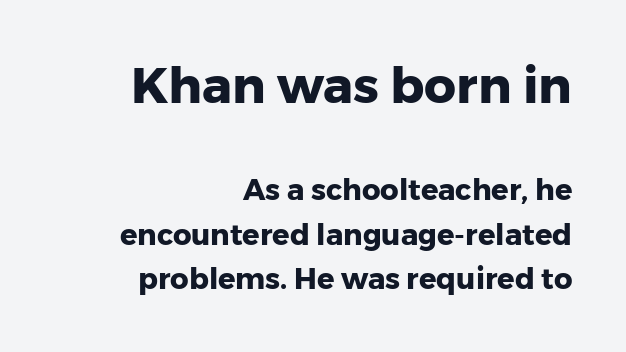
The image shows 50 px heavy sans-serif type, upright; set right-aligned, normal line spacing (1.54x), normal letter spacing, not underlined; the first (top) block is 1.72x larger; low stroke contrast and a medium x-height.
